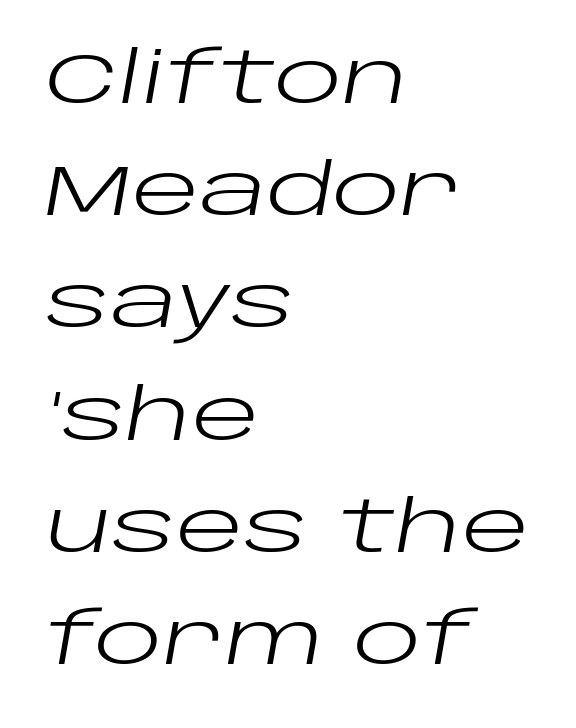
The image shows 71 px regular-weight, wide type, italic (leaning right); set left-aligned, normal line spacing (1.58x), normal letter spacing, not underlined; low stroke contrast and a large x-height.
